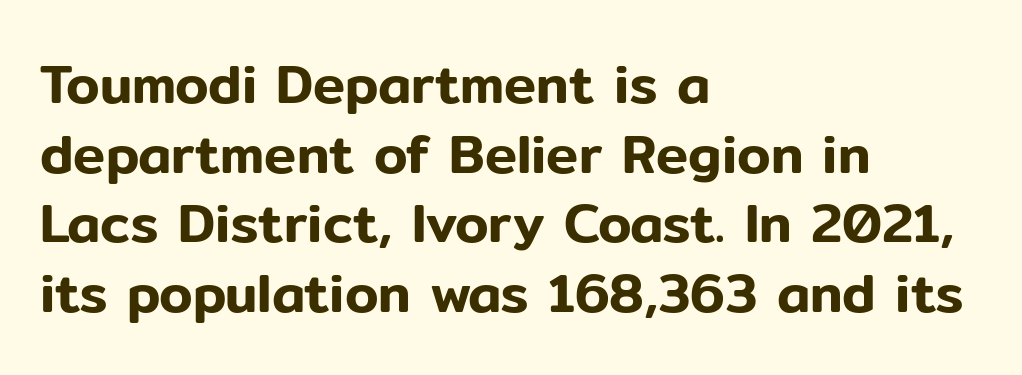
Q: Is the text italic (slanted)? A: No, it is upright.
Q: Is the typeface a serif or a sans-serif typeface? A: Sans-serif.
Q: Is the text underlined? A: No.
Q: How is the paragraph aligned? A: Left-aligned.
Q: Is the spacing between letters normal or unusually wide? A: Normal.
Q: Is the spacing between lines tight, normal or loose? A: Normal.
Q: Width (condensed, normal, or wide)? A: Normal.
Q: Stroke contrast? A: Low.
Q: x-height? A: Medium.
Q: Monospaced? A: No.
